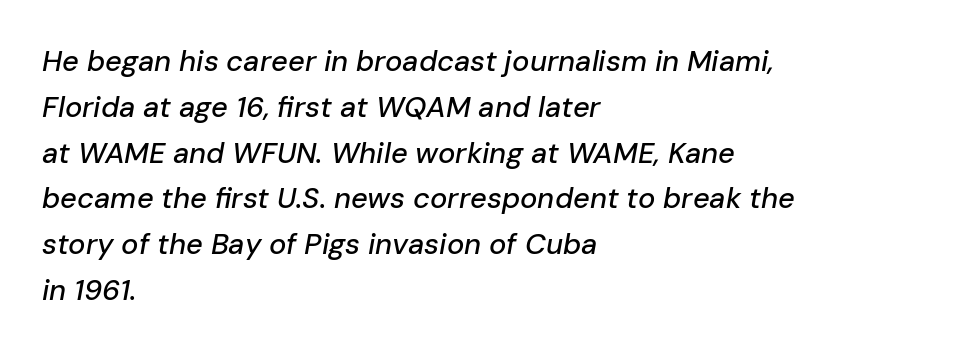
The image shows 29 px text type, italic (leaning right); set left-aligned, normal line spacing (1.58x), normal letter spacing, not underlined; low stroke contrast and a medium x-height.
